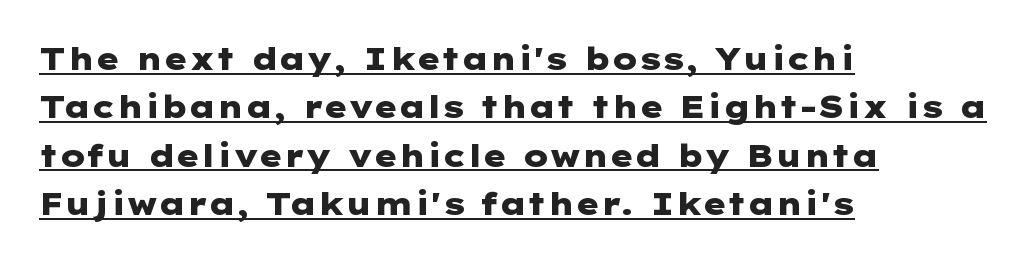
Visually the block forms a straight wall on the left and a jagged coastline on the right. Rendered with straight, roman letterforms. The passage shown is underscored from start to finish. The passage shown is emphatically bold. Note: no serifs on the glyphs.
